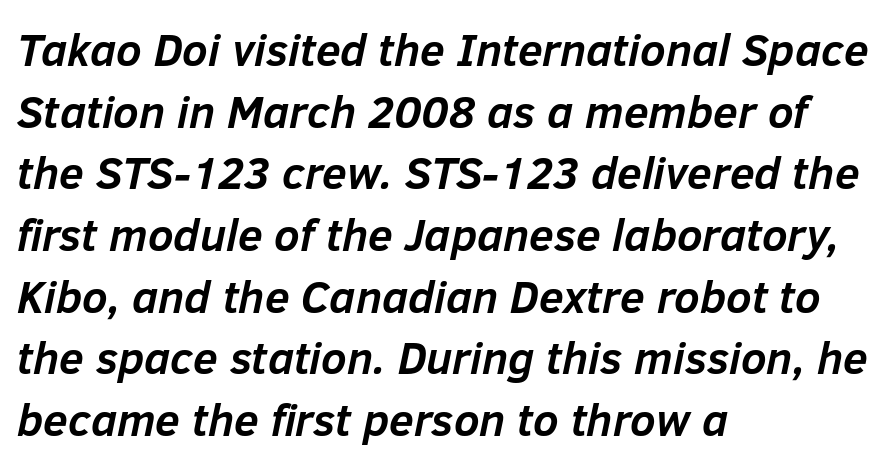
{"italic": "yes", "lean": "right", "slant_degrees": 12, "bold": "yes", "weight": "semibold", "width": "normal", "stroke_contrast": "low", "x_height": "medium", "monospaced": "no", "underline": "no", "align": "left", "line_spacing": "normal", "line_spacing_ratio": 1.37, "letter_spacing": "normal", "letter_spacing_em": 0.0, "glyph_px": 45}
